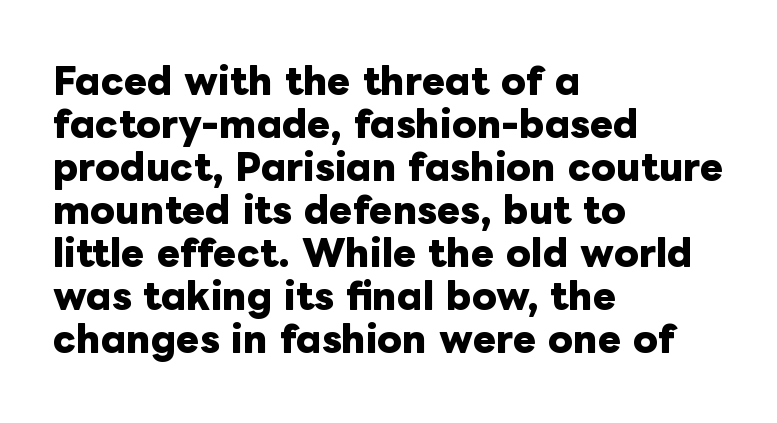
{"italic": "no", "bold": "yes", "weight": "heavy", "width": "normal", "stroke_contrast": "low", "x_height": "medium", "monospaced": "no", "underline": "no", "align": "left", "line_spacing_ratio": 1.23, "letter_spacing": "normal", "letter_spacing_em": 0.0, "glyph_px": 35}
